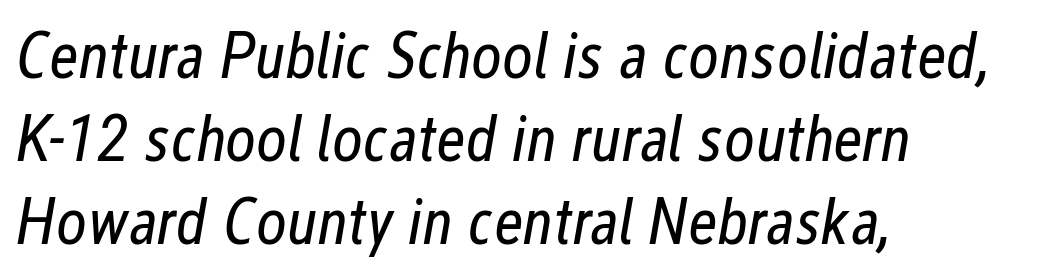
The image shows 66 px regular-weight, condensed type, italic (leaning right); set left-aligned, normal line spacing (1.26x), normal letter spacing, not underlined; low stroke contrast and a medium x-height.
